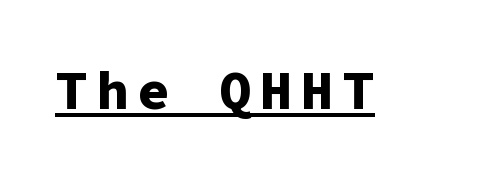
{"serif": "no", "italic": "no", "bold": "yes", "weight": "bold", "width": "normal", "stroke_contrast": "low", "x_height": "medium", "monospaced": "yes", "underline": "yes", "glyph_px": 54}
